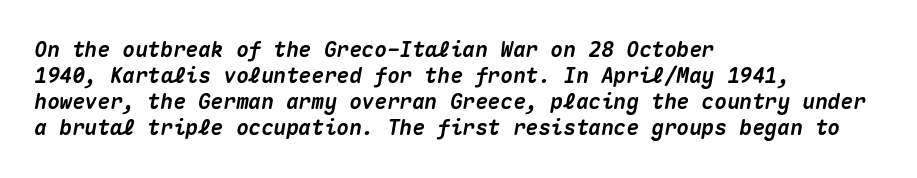
Q: Is the text bold? A: Yes.
Q: Is the text italic (slanted)? A: Yes, it leans right by about 10 degrees.
Q: Is the text underlined? A: No.
Q: How is the paragraph aligned? A: Left-aligned.
Q: Is the spacing between letters normal or unusually wide? A: Normal.
